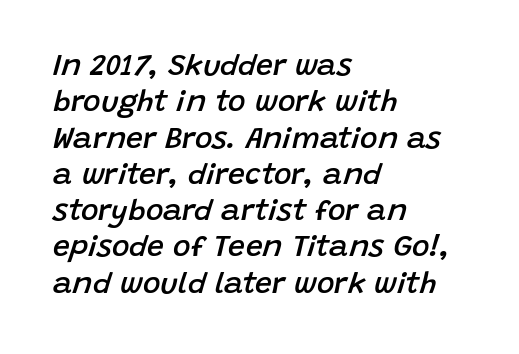
{"italic": "yes", "lean": "right", "slant_degrees": 15, "bold": "semi", "weight": "semibold", "width": "normal", "stroke_contrast": "low", "x_height": "large", "monospaced": "no", "underline": "no", "align": "left", "line_spacing_ratio": 1.21, "letter_spacing": "normal", "letter_spacing_em": 0.0, "glyph_px": 30}
